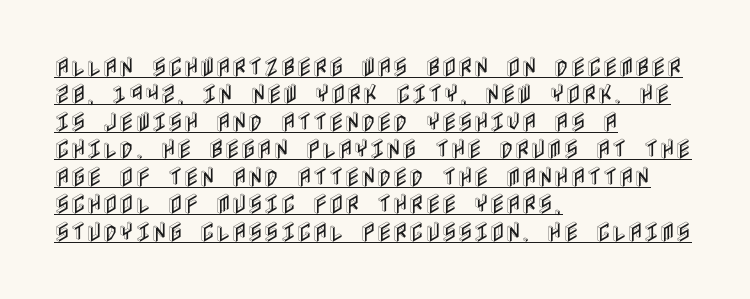
{"italic": "no", "underline": "yes", "align": "left", "line_spacing": "normal", "line_spacing_ratio": 1.25, "letter_spacing": "normal", "letter_spacing_em": 0.0, "glyph_px": 22}
